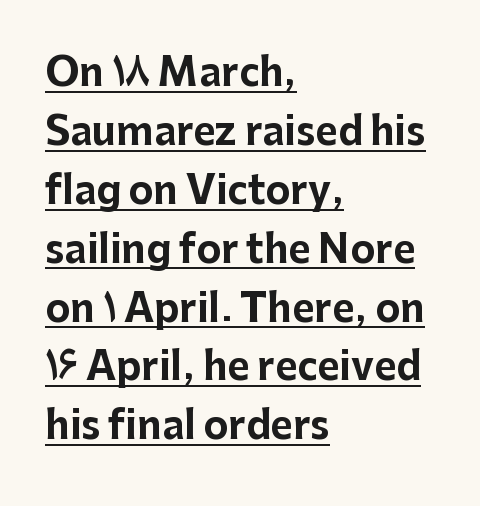
{"serif": "no", "italic": "no", "bold": "yes", "weight": "bold", "width": "normal", "stroke_contrast": "low", "x_height": "medium", "monospaced": "no", "underline": "yes", "align": "left", "line_spacing": "normal", "line_spacing_ratio": 1.55, "letter_spacing": "normal", "letter_spacing_em": 0.0, "glyph_px": 38}
